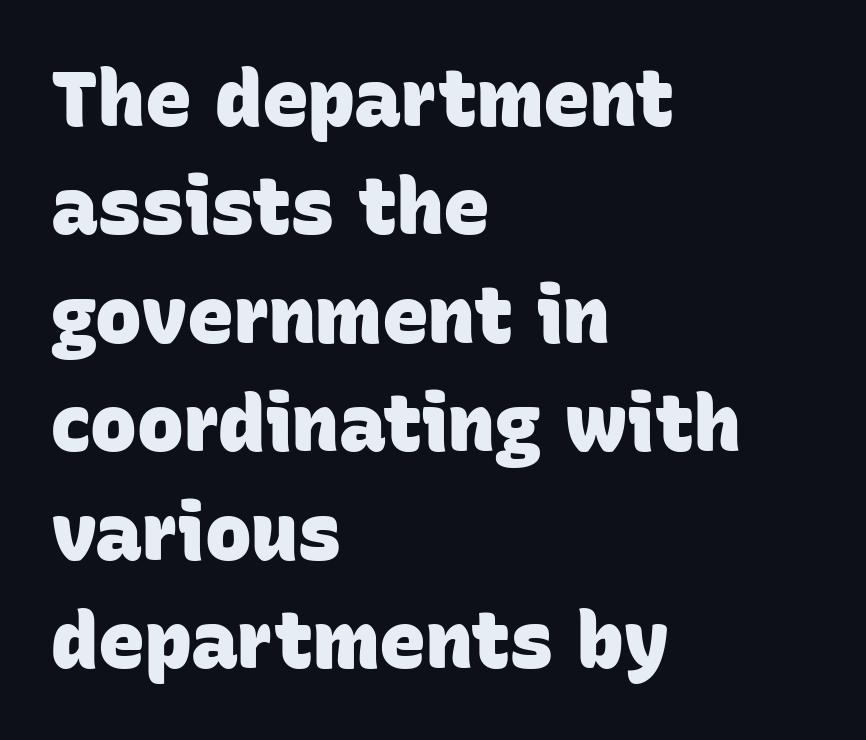
Does extra space separate the letters? No, they use regular spacing. Do the characters align in a grid? No, the font is proportional. Any mark beneath the type? The region is blank. The rendering anchors every line to the left-hand side. Honestly, the row spacing looks completely unremarkable. Weight check: bold — yes, fully.
